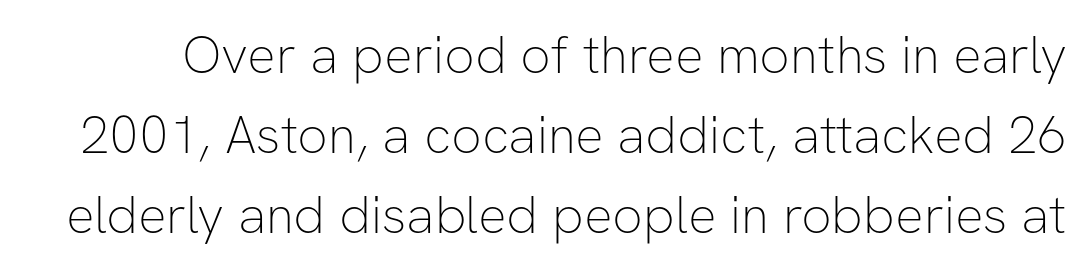
The image shows 53 px thin sans-serif type, upright; set normal line spacing (1.51x), normal letter spacing, not underlined; low stroke contrast and a medium x-height.
